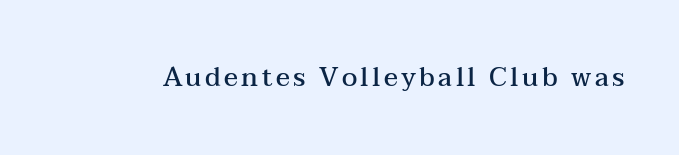
{"italic": "no", "bold": "semi", "underline": "no", "glyph_px": 26}
